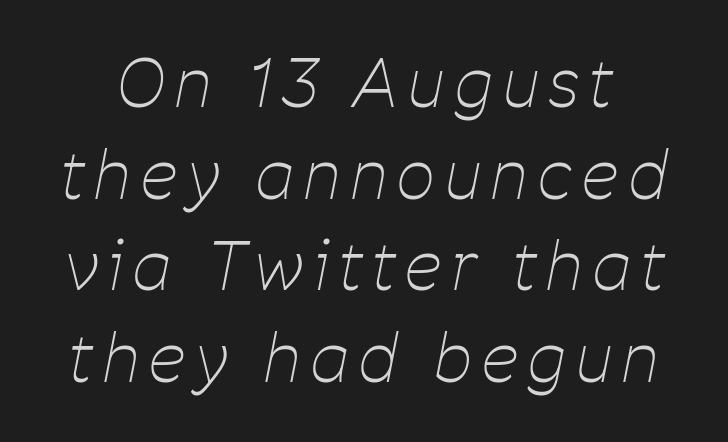
The image shows 66 px thin, condensed type, italic (leaning right); set normal line spacing (1.39x), not underlined; low stroke contrast and a medium x-height.
